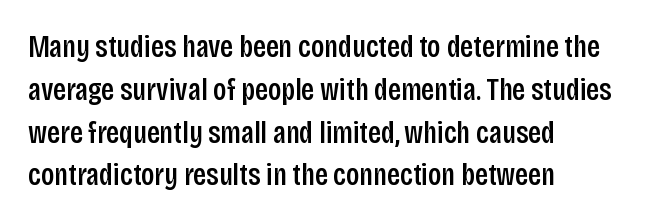
The image shows 31 px condensed sans-serif type, upright; set left-aligned, normal line spacing (1.38x), normal letter spacing, not underlined; low stroke contrast and a large x-height.
